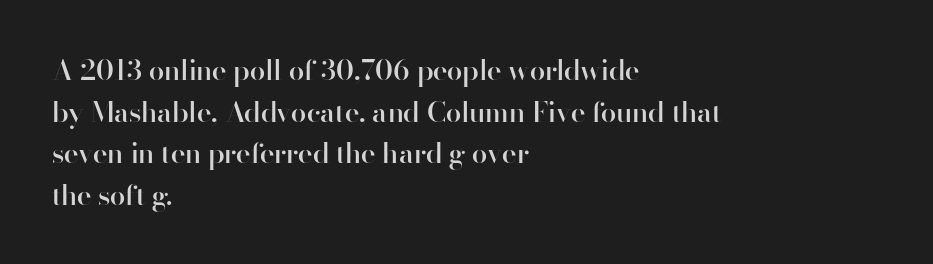
Heft: intermediate — a semibold. Unlike a traditional serif, this face leaves its strokes unadorned. Rendered with straight, roman letterforms. A typesetter would call this proportional, since set widths differ per character. Each line starts at the same left margin while the right side varies. The letterforms sit shoulder to shoulder at normal distance.
